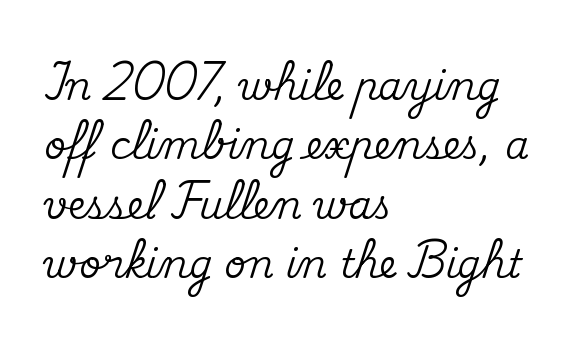
{"serif": "yes", "width": "normal", "stroke_contrast": "medium", "x_height": "small", "monospaced": "no", "underline": "no", "align": "left", "line_spacing": "normal", "line_spacing_ratio": 1.56, "letter_spacing": "normal", "letter_spacing_em": 0.0, "glyph_px": 38}
